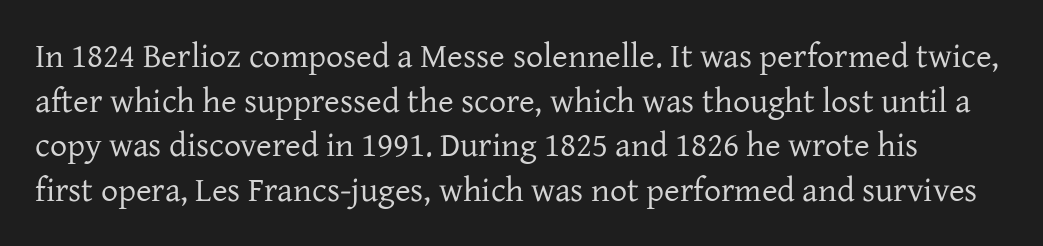
The image shows 34 px regular-weight serif type, upright; set normal line spacing (1.31x), normal letter spacing, not underlined; low stroke contrast and a medium x-height.
